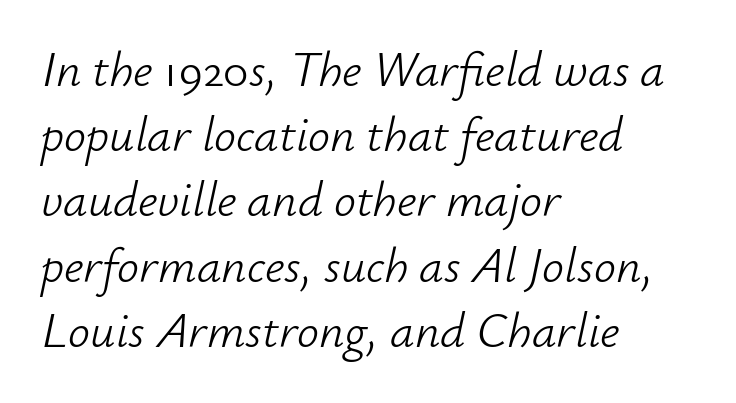
The string is rendered with underlining switched off. The letters advance in unequal steps, a hallmark of proportional type. The strokes carry an ordinary text weight at most. Here the glyphs are tracked normally, forming tight word shapes. The face used here has a pronounced slope to its letters.
